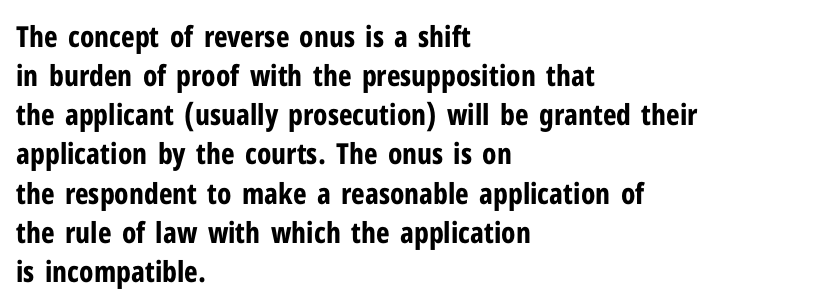
Evenly set lines give the paragraph a standard silhouette. This sample is left-justified, so line endings fall wherever the words run out. Letter spacing: default. Ascenders rise straight up at ninety degrees.
